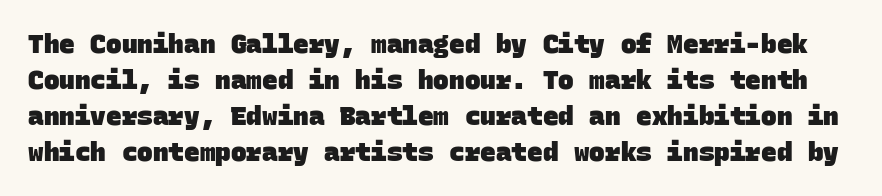
Students, observe: this is what conventionally led text looks like. Just letters on the line, the space beneath them empty. Look at the tracking — it's just the regular setting, nothing added. Heavy, bold letterforms.
